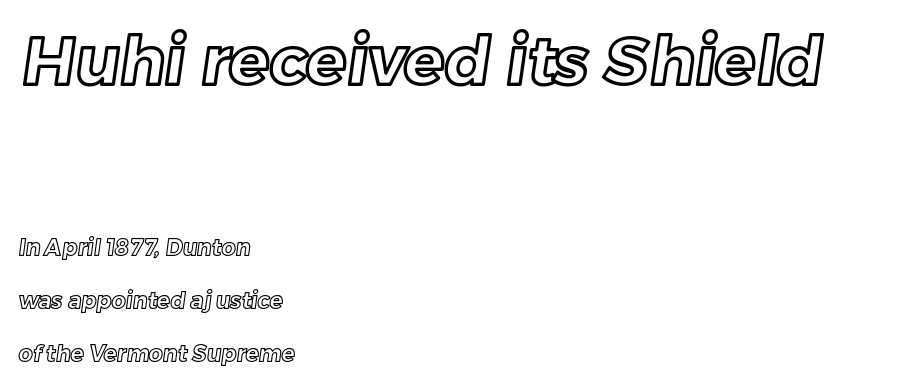
Glyph-to-glyph distance matches everyday printed text. The block of text is sparse from top to bottom, with ample space between rows. The rendering uses natural spacing where letterforms have individual widths. These lines stack with their left ends in a neat column.
